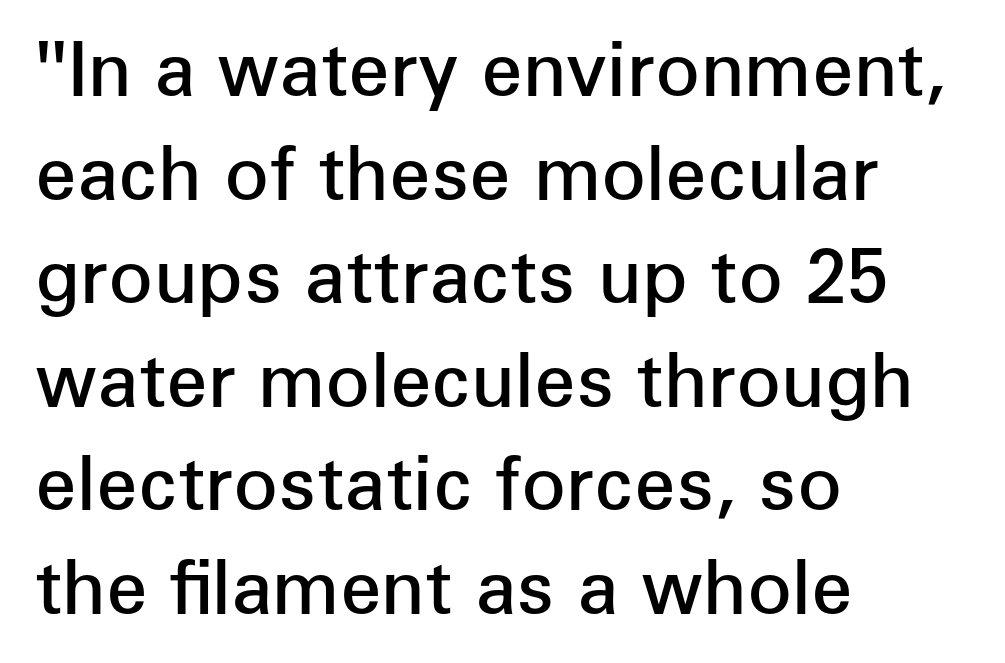
Where is the straight margin? On the left. The tracking reads as untouched default to a designer's eye. Here the designer chose a conventional face with non-uniform glyph widths. A typesetter would mark this as roman, not italic. A normal amount of white space separates one row of letters from the next.
